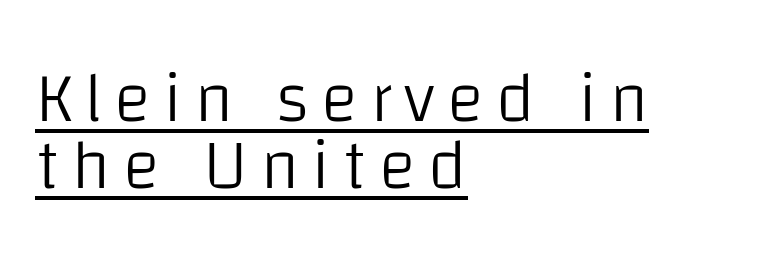
Q: Is the text bold? A: No.
Q: Is the text italic (slanted)? A: No, it is upright.
Q: Is the typeface a serif or a sans-serif typeface? A: Sans-serif.
Q: Is the text underlined? A: Yes.
Q: How is the paragraph aligned? A: Left-aligned.
Q: Is the spacing between lines tight, normal or loose? A: Tight.
Q: Width (condensed, normal, or wide)? A: Normal.
Q: Stroke contrast? A: Low.
Q: x-height? A: Large.
Q: Monospaced? A: No.
